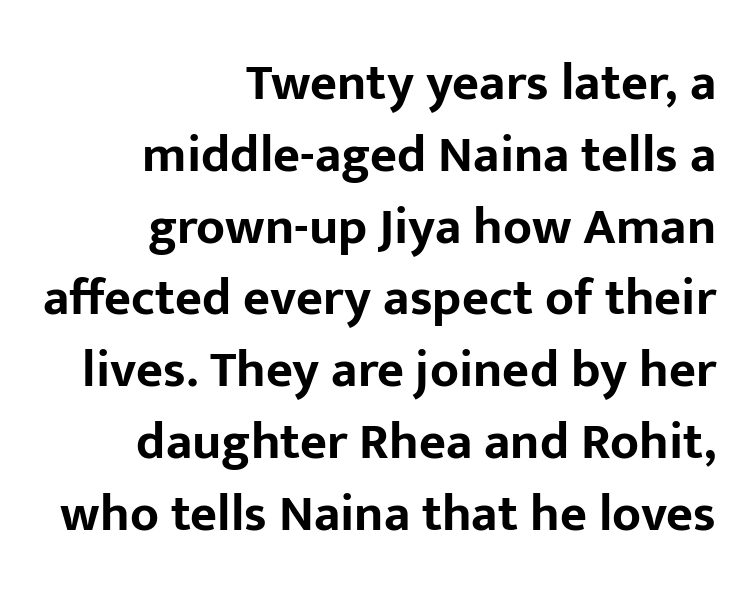
The image shows 52 px bold sans-serif type, upright; set right-aligned, normal line spacing (1.38x), normal letter spacing, not underlined; low stroke contrast and a medium x-height.
